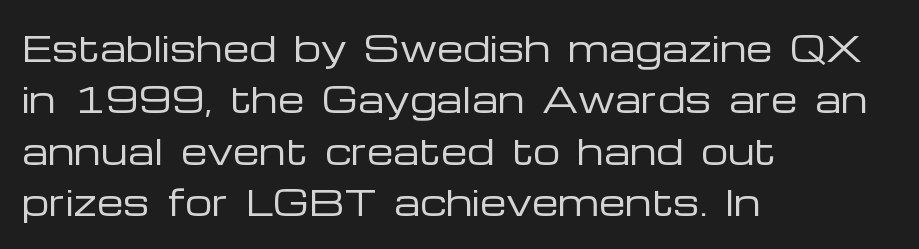
The image shows 34 px regular-weight, wide sans-serif type, upright; set left-aligned, normal line spacing (1.51x), normal letter spacing, not underlined; low stroke contrast and a medium x-height.
